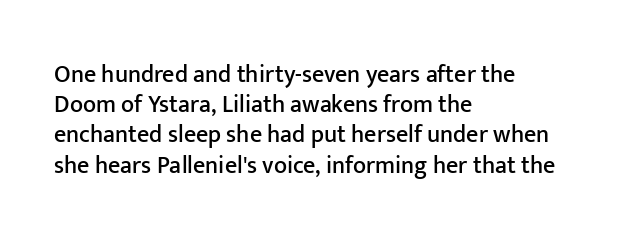
{"italic": "no", "underline": "no", "align": "left", "line_spacing": "normal", "line_spacing_ratio": 1.26, "letter_spacing": "normal", "letter_spacing_em": 0.0, "glyph_px": 24}
